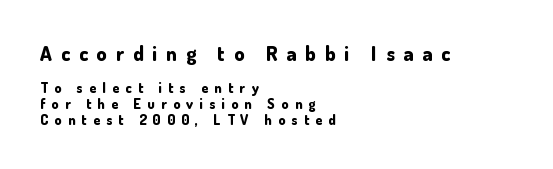
The image shows 20 px bold type, upright; set left-aligned, tight line spacing (1.12x), unusually wide letter spacing (+0.45 em), not underlined; the first (top) block is 1.43x larger.
